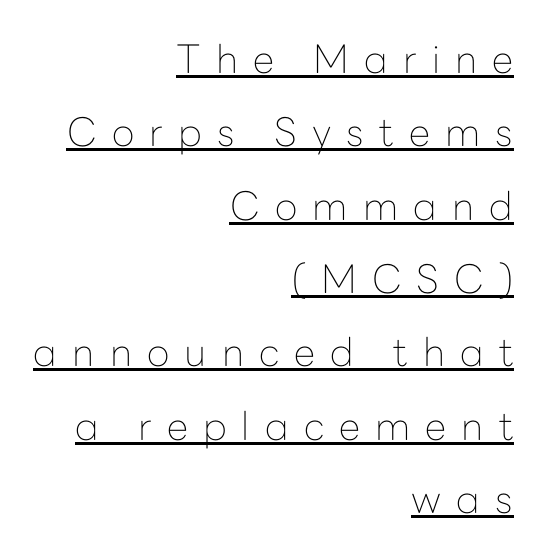
Q: Is the text bold? A: No.
Q: Is the text italic (slanted)? A: No, it is upright.
Q: Is the typeface a serif or a sans-serif typeface? A: Sans-serif.
Q: Is the text underlined? A: Yes.
Q: How is the paragraph aligned? A: Right-aligned.
Q: Is the spacing between letters normal or unusually wide? A: Unusually wide.
Q: Width (condensed, normal, or wide)? A: Normal.
Q: Stroke contrast? A: Low.
Q: x-height? A: Medium.
Q: Monospaced? A: No.
